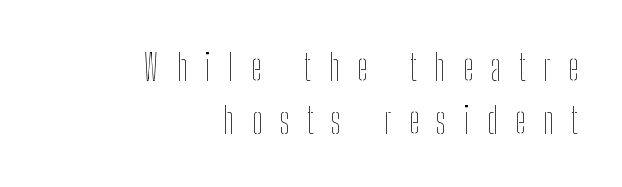
Q: Is the text bold? A: No.
Q: Is the text italic (slanted)? A: No, it is upright.
Q: Is the text underlined? A: No.
Q: How is the paragraph aligned? A: Right-aligned.
Q: Is the spacing between letters normal or unusually wide? A: Unusually wide.
Q: Is the spacing between lines tight, normal or loose? A: Normal.
Q: Width (condensed, normal, or wide)? A: Condensed.
Q: Stroke contrast? A: Low.
Q: x-height? A: Medium.
Q: Monospaced? A: No.
